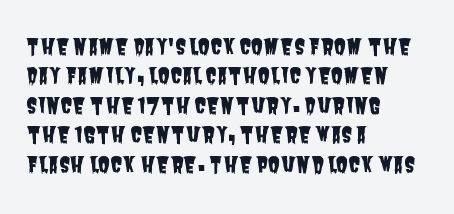
{"underline": "no", "align": "left", "line_spacing": "normal", "line_spacing_ratio": 1.34, "letter_spacing": "normal", "letter_spacing_em": 0.0, "glyph_px": 22}
